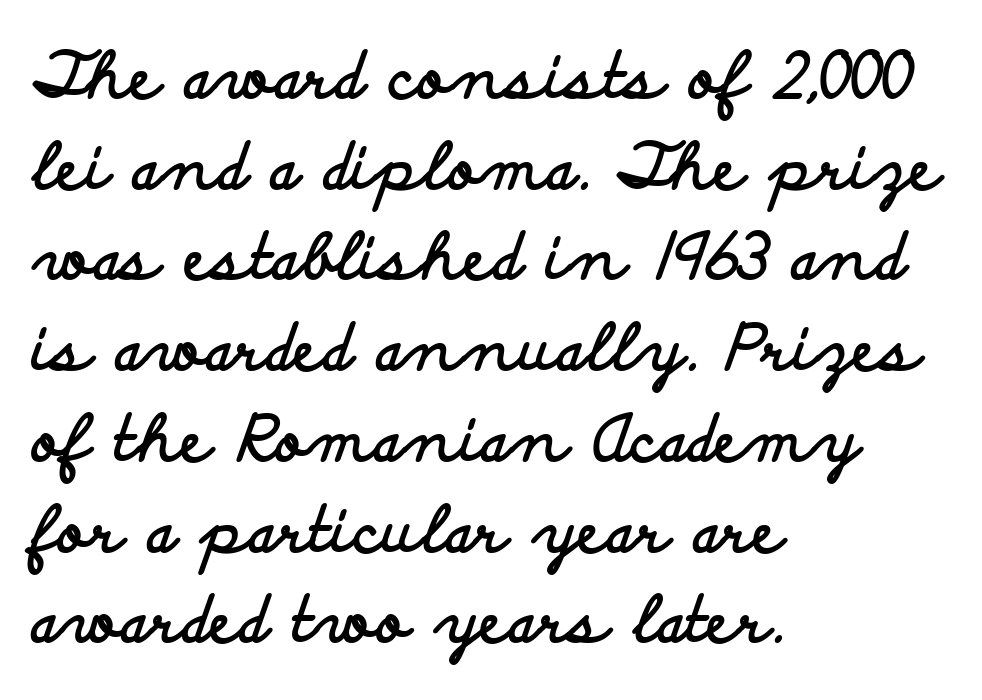
Q: Is the text bold? A: Yes.
Q: Is the text italic (slanted)? A: Yes.
Q: Is the typeface a serif or a sans-serif typeface? A: Sans-serif.
Q: Is the text underlined? A: No.
Q: How is the paragraph aligned? A: Left-aligned.
Q: Is the spacing between letters normal or unusually wide? A: Normal.
Q: Is the spacing between lines tight, normal or loose? A: Normal.
Q: Width (condensed, normal, or wide)? A: Wide.
Q: Stroke contrast? A: Low.
Q: x-height? A: Small.
Q: Monospaced? A: No.
